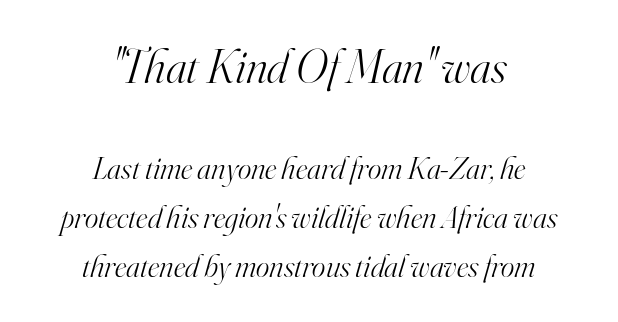
The image shows 48 px light serif type, italic (leaning right); set centered, normal line spacing (1.52x), normal letter spacing, not underlined; the first (top) block is 1.5x larger; high stroke contrast and a small x-height.
